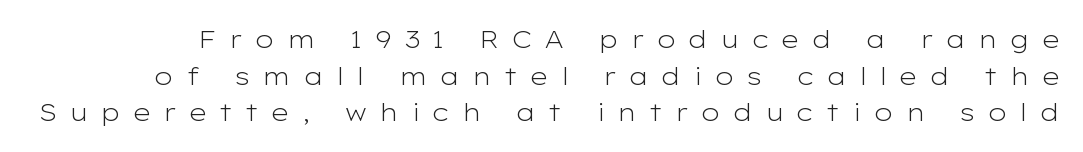
Honestly, there is no underline to notice here at all. Bold? No — there's no thickening of the strokes. Each word looks stretched out because of the extra space between its letters. The font's upright variant was chosen for this text. Regarding leading, the lines here are spaced in the standard way.
